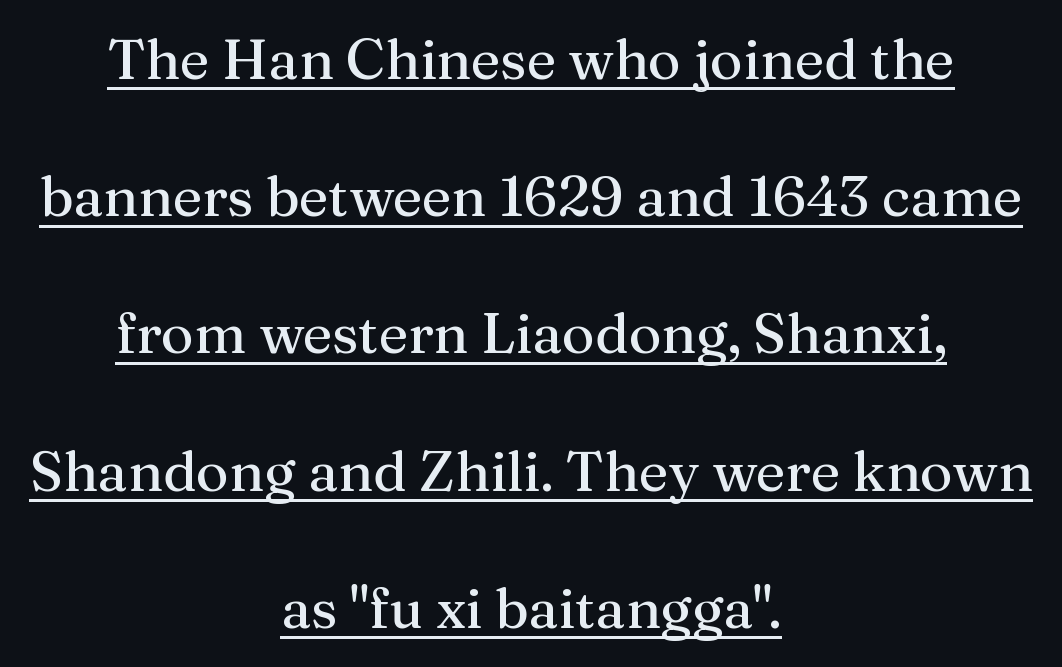
If you measured baseline to baseline, you'd find a long distance. The letters advance in unequal steps, a hallmark of proportional type. Observe the serifs anchoring each vertical stroke in this sample. Each line of the rendering has a horizontal stroke beneath the glyphs. Do the letters lean? They stand straight. The paragraph shown floats in the horizontal middle.
